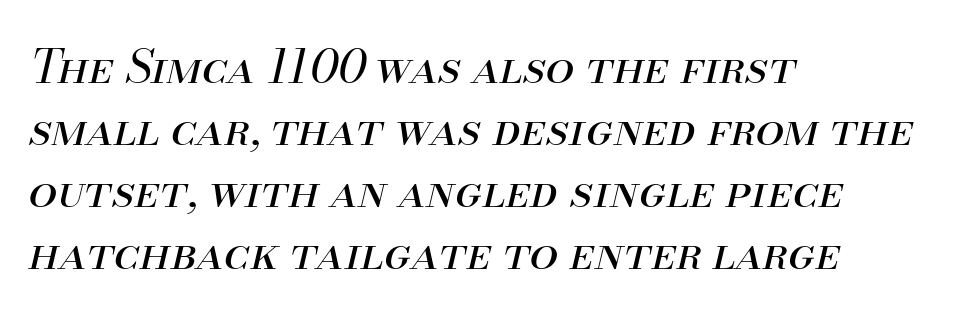
{"italic": "yes", "lean": "right", "slant_degrees": 13, "bold": "no", "weight": "regular", "width": "normal", "stroke_contrast": "medium", "x_height": "small", "monospaced": "no", "underline": "no", "align": "left", "line_spacing": "normal", "line_spacing_ratio": 1.35, "letter_spacing": "normal", "letter_spacing_em": 0.0, "glyph_px": 46}
